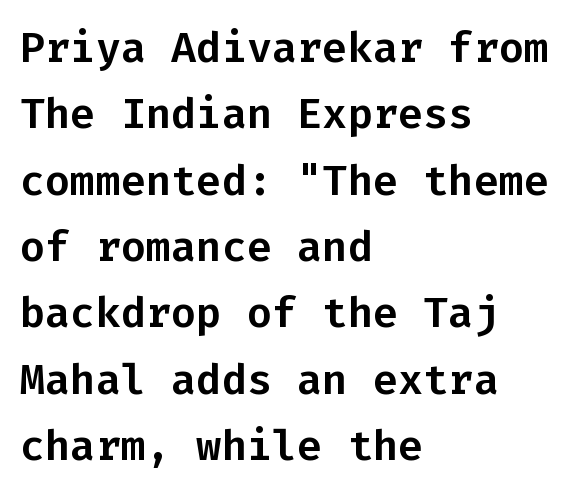
{"serif": "no", "italic": "no", "width": "normal", "stroke_contrast": "low", "x_height": "medium", "monospaced": "yes", "underline": "no", "align": "left", "line_spacing": "normal", "line_spacing_ratio": 1.58, "letter_spacing": "normal", "letter_spacing_em": 0.0, "glyph_px": 42}
